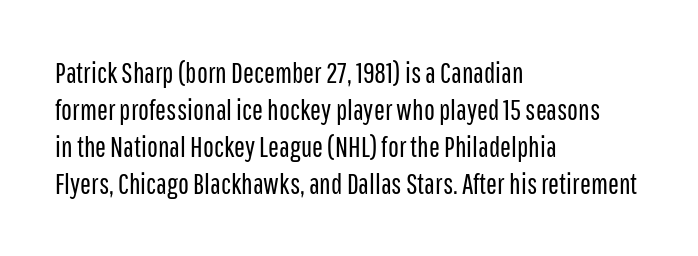
{"serif": "no", "italic": "no", "bold": "no", "weight": "regular", "width": "condensed", "stroke_contrast": "low", "x_height": "medium", "monospaced": "no", "underline": "no", "align": "left", "line_spacing": "normal", "line_spacing_ratio": 1.28, "letter_spacing": "normal", "letter_spacing_em": 0.0, "glyph_px": 29}
